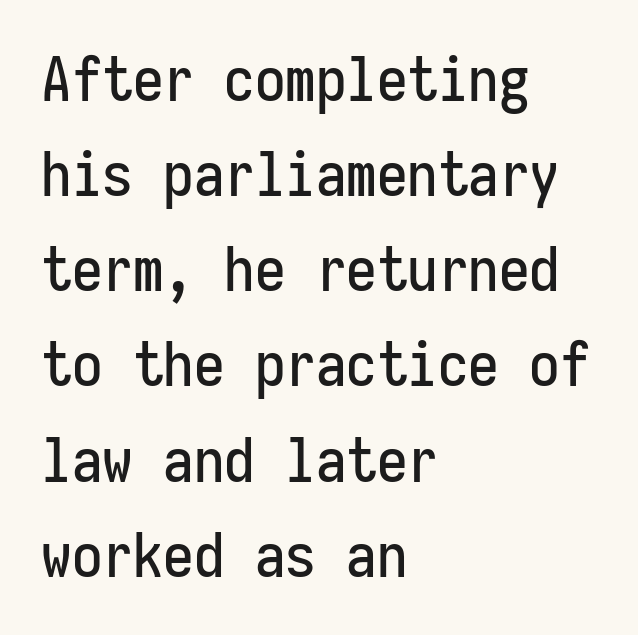
Q: Is the text italic (slanted)? A: No, it is upright.
Q: Is the typeface a serif or a sans-serif typeface? A: Sans-serif.
Q: Is the text underlined? A: No.
Q: How is the paragraph aligned? A: Left-aligned.
Q: Is the spacing between letters normal or unusually wide? A: Normal.
Q: Is the spacing between lines tight, normal or loose? A: Normal.
Q: Width (condensed, normal, or wide)? A: Condensed.
Q: Stroke contrast? A: Low.
Q: x-height? A: Medium.
Q: Monospaced? A: Yes.
